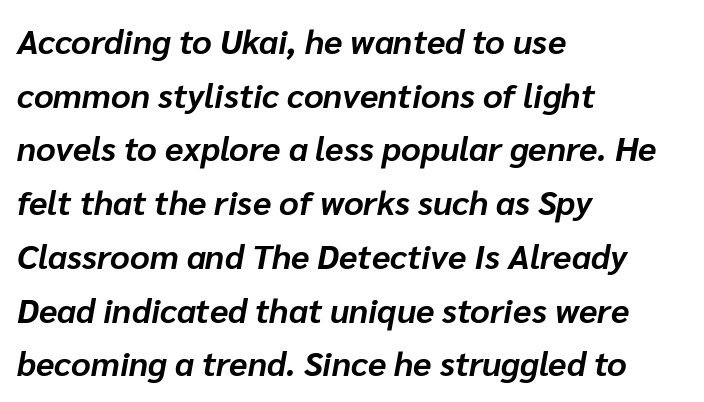
Visually the block forms a straight wall on the left and a jagged coastline on the right. Thick stems and heavy bowls — unmistakably bold. Letter spacing: default. The passage shown stacks its lines at a standard gap. Do the characters align in a grid? No, the font is proportional. Only glyphs here, with clear space below each row.
